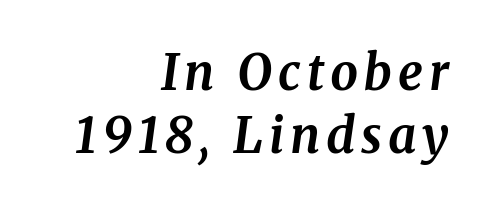
Spacing verdict: proportional, widths tailored to each character. Which margin do the lines hug? The right one — the left edge is uneven. The lettering tilts uniformly, giving the passage an italic look. Look at the stroke-to-counter ratio: heavy, a bold. Glance below the letters and you will spot only blank space.
